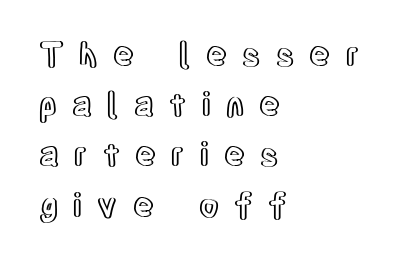
The image shows 32 px condensed type, upright; set left-aligned, normal line spacing (1.57x), unusually wide letter spacing (+0.48 em), not underlined; a large x-height.
